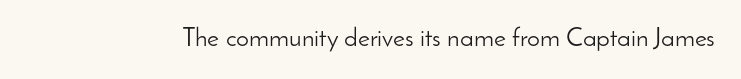
Q: Is the text bold? A: No.
Q: Is the text italic (slanted)? A: No, it is upright.
Q: Is the text underlined? A: No.
Q: Is the spacing between letters normal or unusually wide? A: Normal.
